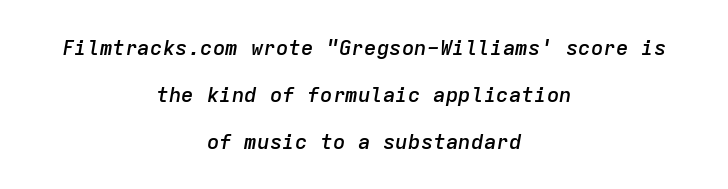
{"italic": "yes", "lean": "right", "slant_degrees": 9, "bold": "semi", "underline": "no", "align": "center", "line_spacing": "loose", "line_spacing_ratio": 2.23, "letter_spacing": "normal", "letter_spacing_em": 0.0, "glyph_px": 21}
